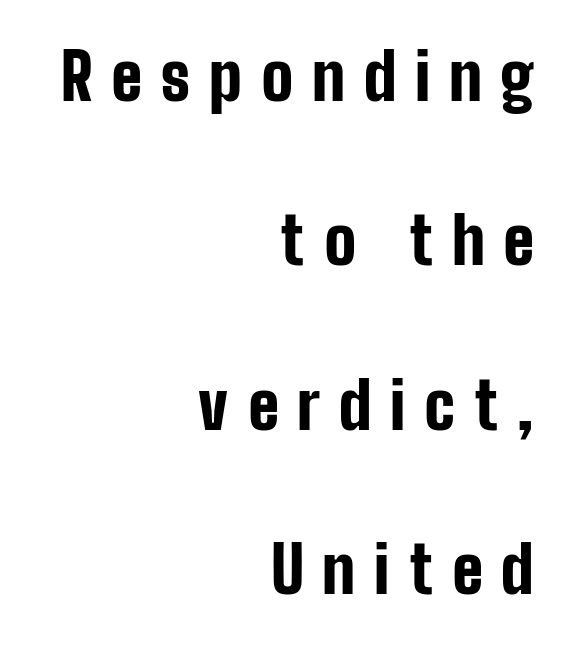
The image shows 66 px bold, condensed sans-serif type, upright; set right-aligned, loose line spacing (2.49x), unusually wide letter spacing (+0.28 em), not underlined; low stroke contrast and a medium x-height.
